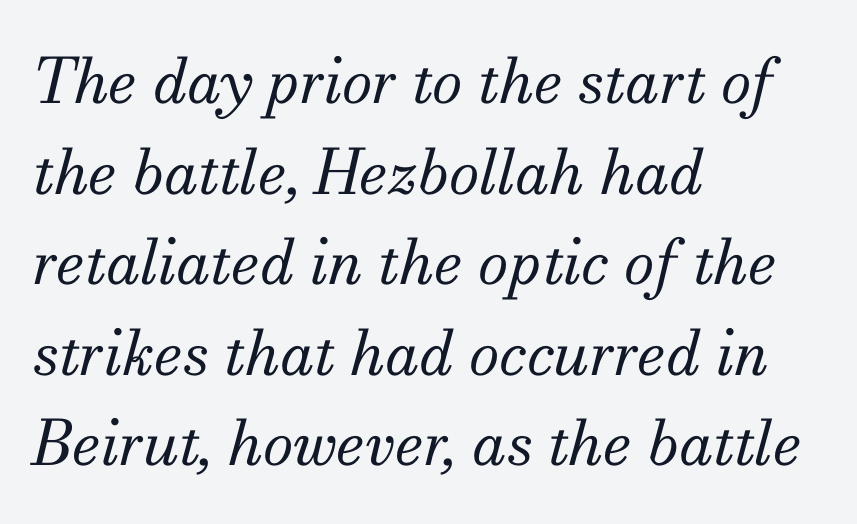
{"serif": "yes", "italic": "yes", "lean": "right", "slant_degrees": 13, "bold": "no", "weight": "regular", "width": "normal", "stroke_contrast": "medium", "x_height": "small", "monospaced": "no", "underline": "no", "align": "left", "line_spacing": "normal", "line_spacing_ratio": 1.46, "letter_spacing": "normal", "letter_spacing_em": 0.0, "glyph_px": 62}
